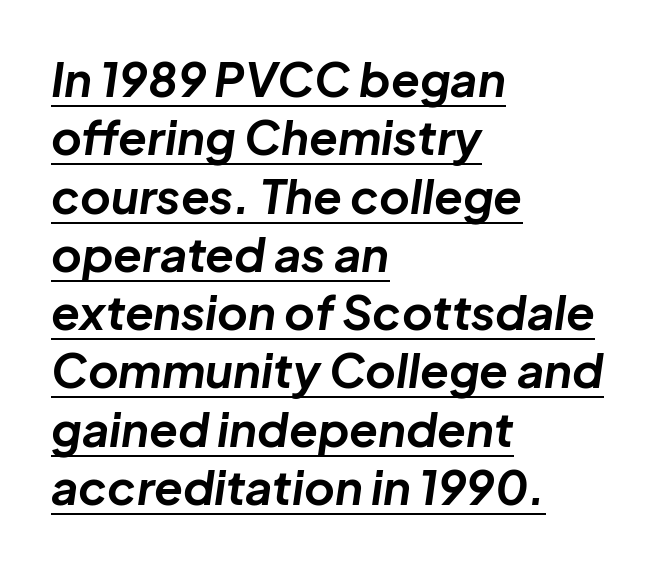
Caption: lettering with a line underneath. Looks like regular typesetting: each glyph gets only the width it needs. If you drew a line through each stem, it would be angled. The passage is arranged the way most books set body copy — flush left. As a designer I'd log this as weight 700, bold. The tracking reads as untouched default to a designer's eye.
